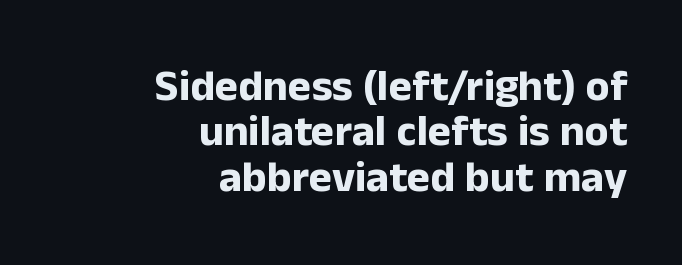
{"serif": "no", "italic": "no", "bold": "yes", "weight": "bold", "width": "normal", "stroke_contrast": "low", "x_height": "medium", "monospaced": "no", "underline": "no", "align": "right", "line_spacing": "tight", "line_spacing_ratio": 1.03, "letter_spacing": "normal", "letter_spacing_em": 0.0, "glyph_px": 44}
